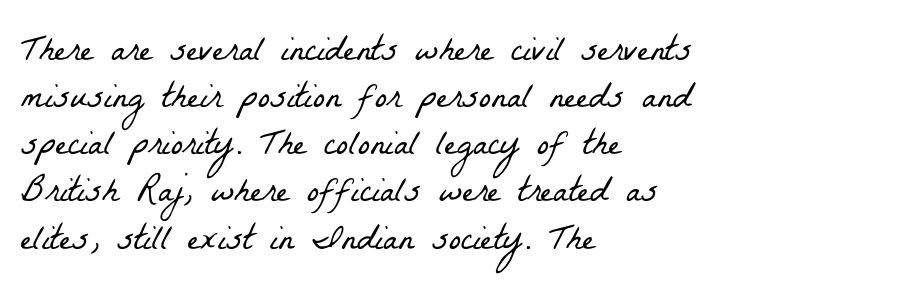
The image shows 36 px light, condensed serif type; set left-aligned, normal line spacing (1.31x), normal letter spacing, not underlined; low stroke contrast and a medium x-height.
